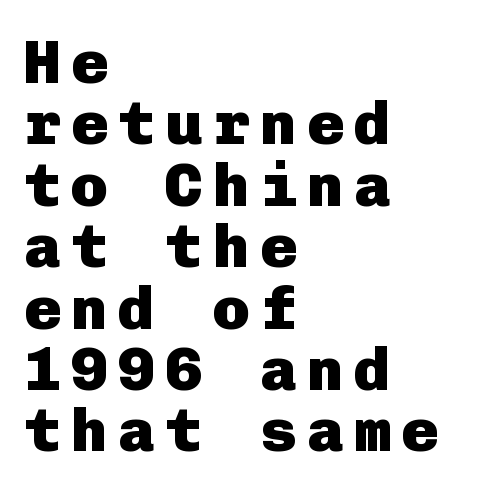
The image shows 62 px heavy sans-serif type, upright; set left-aligned, tight line spacing (0.99x), not underlined; low stroke contrast and a medium x-height.
